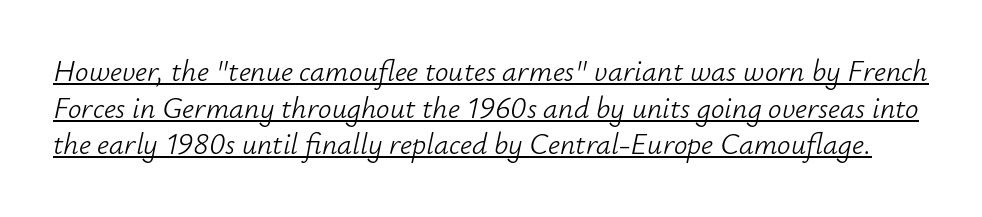
{"italic": "yes", "lean": "right", "slant_degrees": 12, "bold": "no", "weight": "light", "width": "normal", "stroke_contrast": "low", "x_height": "small", "monospaced": "no", "underline": "yes", "line_spacing_ratio": 1.22, "letter_spacing": "normal", "letter_spacing_em": 0.0, "glyph_px": 30}
